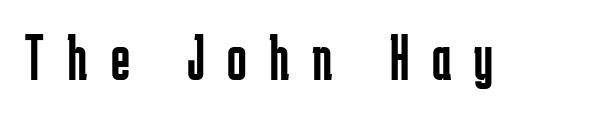
Q: Is the text bold? A: No.
Q: Is the text italic (slanted)? A: No, it is upright.
Q: Is the typeface a serif or a sans-serif typeface? A: Sans-serif.
Q: Is the text underlined? A: No.
Q: Is the spacing between letters normal or unusually wide? A: Unusually wide.
Q: Width (condensed, normal, or wide)? A: Condensed.
Q: Stroke contrast? A: Low.
Q: x-height? A: Medium.
Q: Monospaced? A: No.
